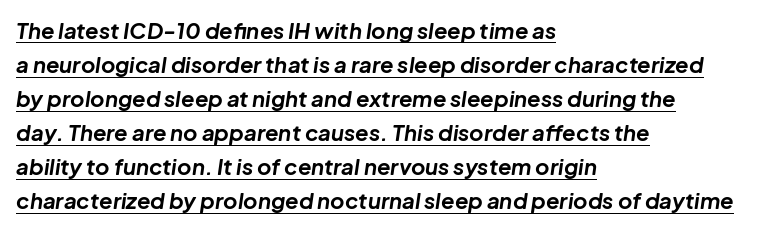
Italic? Definitely — the glyphs are oblique. Each word holds together tightly as a unit, with standard inter-letter gaps. Line spacing here is normal. Beneath each row of characters lies a ruled line. On the weight axis this lands at bold, roughly 700. Teacher's note: observe the even left margin — that is flush-left alignment.
